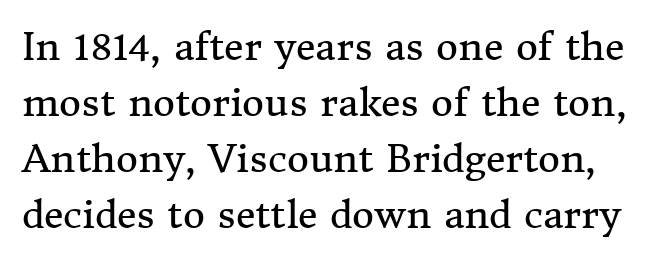
The image shows 38 px regular-weight serif type, upright; set normal line spacing (1.47x), normal letter spacing, not underlined; medium stroke contrast and a medium x-height.
